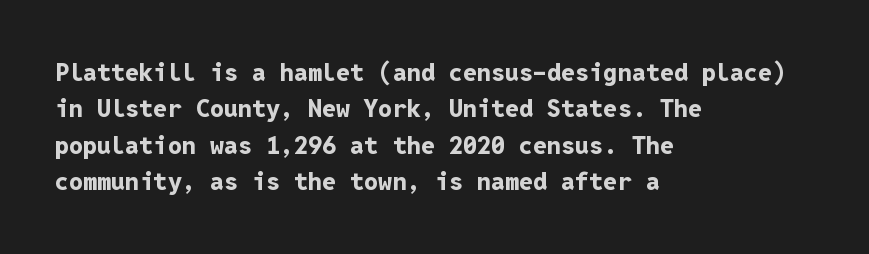
{"italic": "no", "bold": "yes", "underline": "no", "align": "left", "line_spacing": "normal", "line_spacing_ratio": 1.46, "letter_spacing": "normal", "letter_spacing_em": 0.0, "glyph_px": 25}
